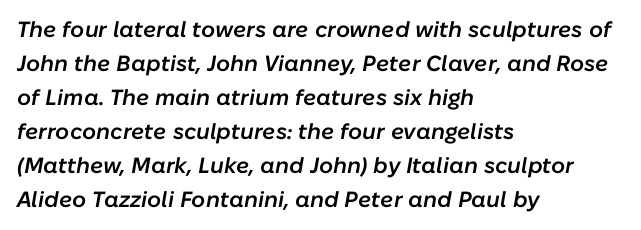
{"italic": "yes", "lean": "right", "slant_degrees": 10, "bold": "semi", "underline": "no", "align": "left", "line_spacing": "normal", "line_spacing_ratio": 1.55, "letter_spacing": "normal", "letter_spacing_em": 0.0, "glyph_px": 22}
